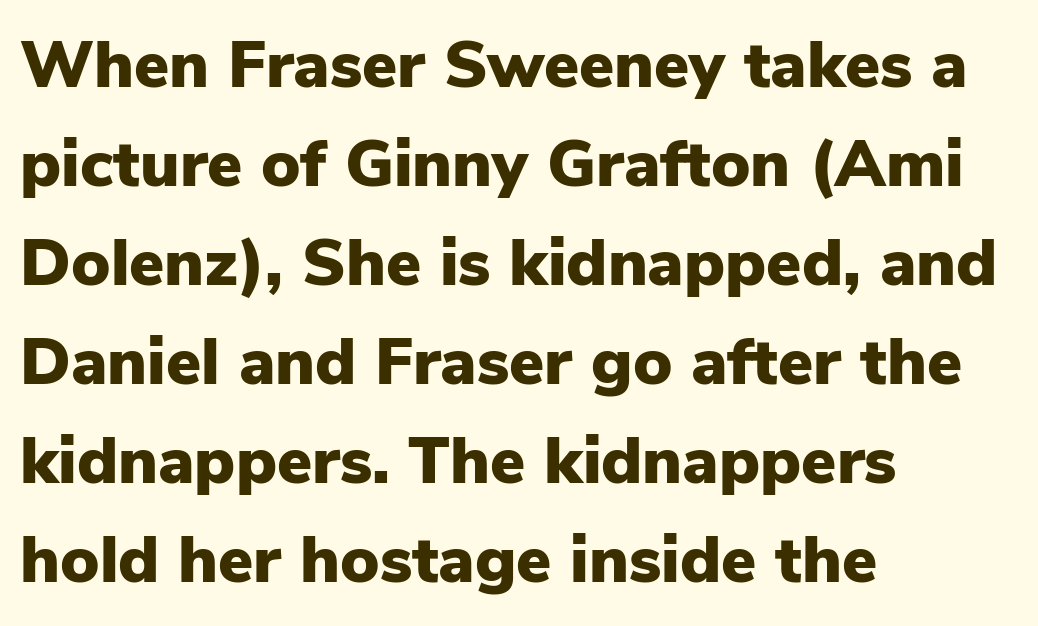
The image shows 66 px heavy sans-serif type, upright; set left-aligned, normal line spacing (1.5x), normal letter spacing, not underlined; low stroke contrast and a medium x-height.
